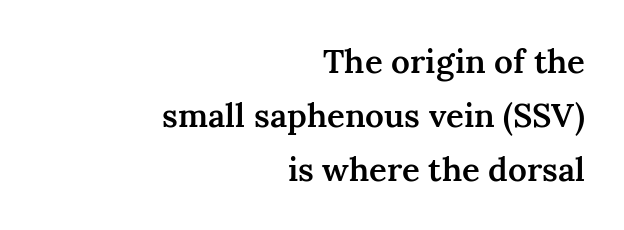
Q: Is the text bold? A: Semi-bold.
Q: Is the text italic (slanted)? A: No, it is upright.
Q: Is the typeface a serif or a sans-serif typeface? A: Serif.
Q: Is the text underlined? A: No.
Q: How is the paragraph aligned? A: Right-aligned.
Q: Is the spacing between letters normal or unusually wide? A: Normal.
Q: Is the spacing between lines tight, normal or loose? A: Normal.
Q: Width (condensed, normal, or wide)? A: Normal.
Q: Stroke contrast? A: Medium.
Q: x-height? A: Medium.
Q: Monospaced? A: No.
